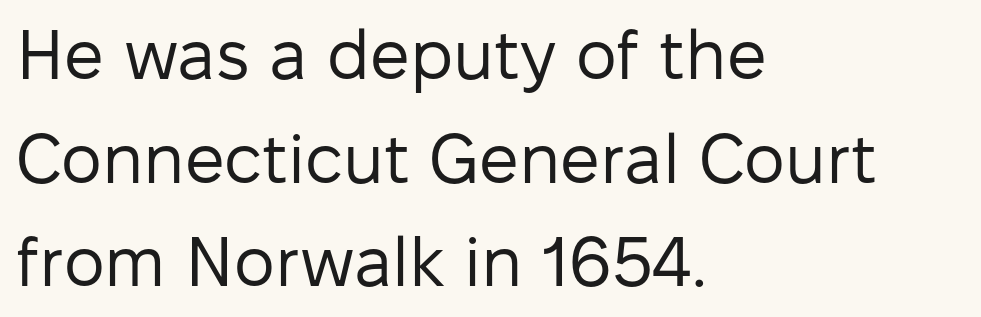
These glyphs show unthickened strokes, regular width or finer. The line-height multiplier appears to be the usual default. Stroke terminals: plain, sans-serif. Varying glyph widths throughout — classic text-font behaviour. The passage is arranged the way most books set body copy — flush left. Quick note: underline off.
